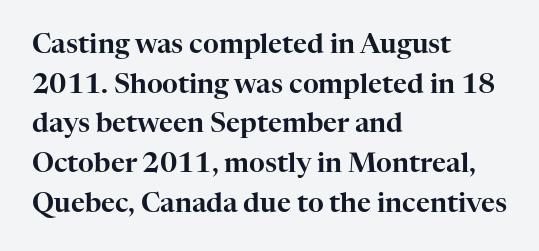
Reading down the column, the eye jumps a familiar distance to each next line. The gaps between neighbouring characters are ordinary and unremarkable. Every character sits straight up, as roman type does. These lines stack with their left ends in a neat column. Bare-footed words on every line.
